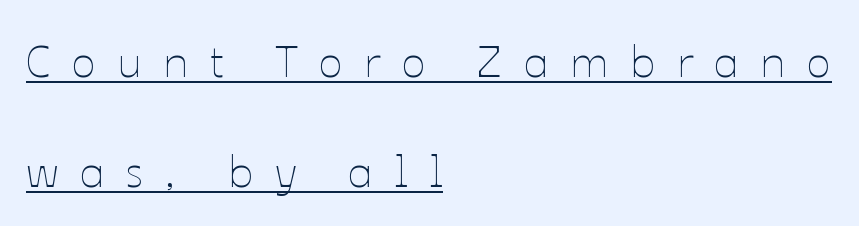
{"italic": "no", "bold": "no", "weight": "thin", "width": "normal", "stroke_contrast": "low", "x_height": "medium", "monospaced": "no", "underline": "yes", "align": "left", "line_spacing": "loose", "line_spacing_ratio": 2.44, "letter_spacing": "wide", "letter_spacing_em": 0.47, "glyph_px": 45}
